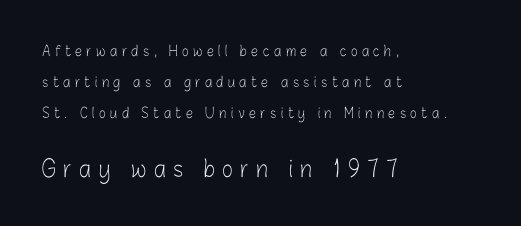
The image shows 23 px text type, upright; set left-aligned, loose line spacing (2.23x), unusually wide letter spacing (+0.33 em), not underlined; the second (bottom) block is 1.64x larger.
